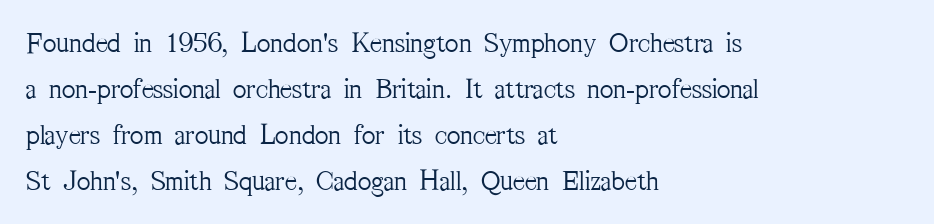
The image shows 29 px light, condensed serif type, upright; set left-aligned, normal line spacing (1.59x), normal letter spacing, not underlined; medium stroke contrast and a medium x-height.
